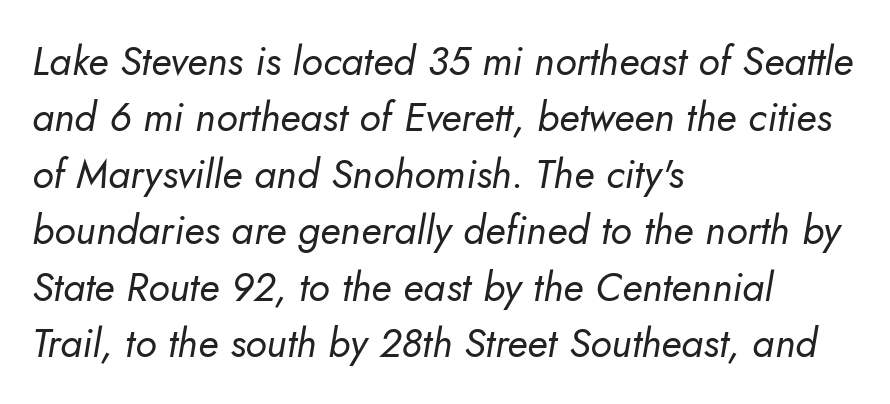
{"italic": "yes", "lean": "right", "slant_degrees": 5, "bold": "no", "weight": "regular", "width": "normal", "stroke_contrast": "low", "x_height": "small", "monospaced": "no", "underline": "no", "align": "left", "line_spacing": "normal", "line_spacing_ratio": 1.41, "letter_spacing": "normal", "letter_spacing_em": 0.0, "glyph_px": 40}
